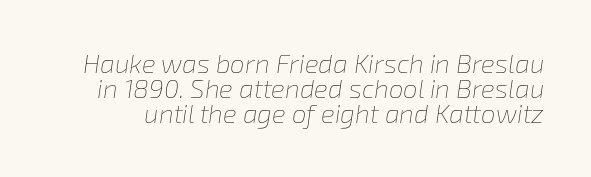
{"italic": "yes", "lean": "right", "slant_degrees": 8, "bold": "no", "underline": "no", "line_spacing": "tight", "line_spacing_ratio": 0.97, "letter_spacing": "normal", "letter_spacing_em": 0.0, "glyph_px": 26}
